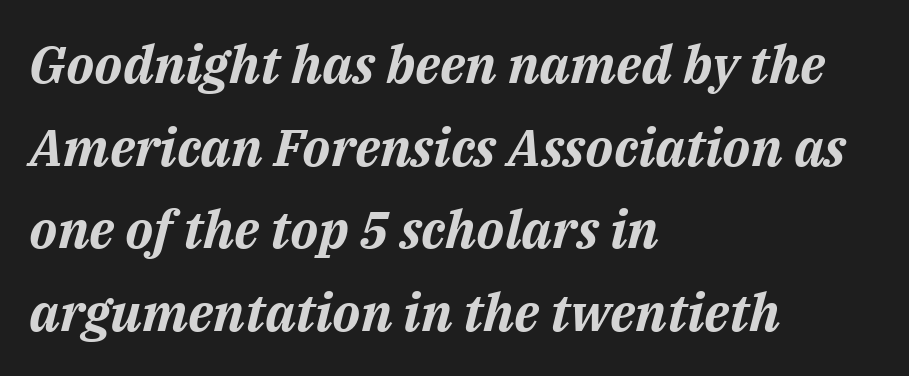
The image shows 52 px bold type, italic (leaning right); set left-aligned, normal line spacing (1.59x), normal letter spacing, not underlined; medium stroke contrast and a medium x-height.
